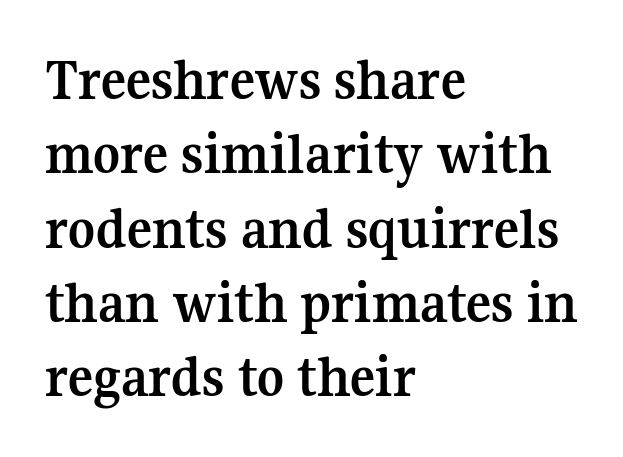
The image shows 59 px semibold serif type, upright; set left-aligned, normal line spacing (1.26x), normal letter spacing, not underlined; medium stroke contrast and a medium x-height.
